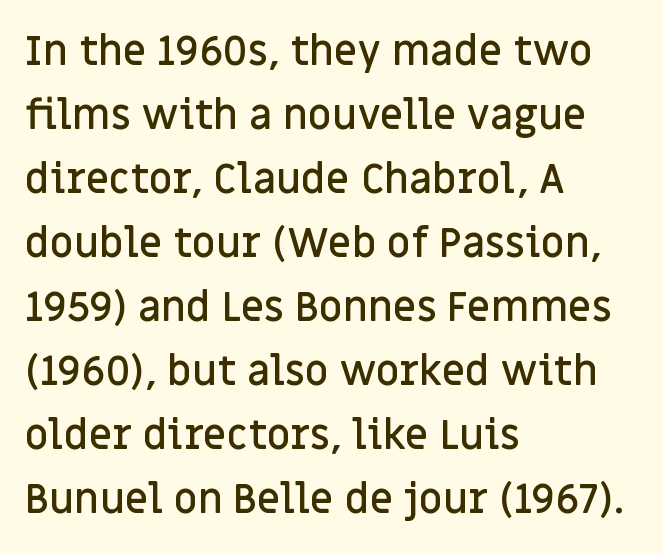
Q: Is the text bold? A: Semi-bold.
Q: Is the text italic (slanted)? A: No, it is upright.
Q: Is the typeface a serif or a sans-serif typeface? A: Sans-serif.
Q: Is the text underlined? A: No.
Q: How is the paragraph aligned? A: Left-aligned.
Q: Is the spacing between letters normal or unusually wide? A: Normal.
Q: Is the spacing between lines tight, normal or loose? A: Normal.
Q: Width (condensed, normal, or wide)? A: Normal.
Q: Stroke contrast? A: Low.
Q: x-height? A: Large.
Q: Monospaced? A: No.
